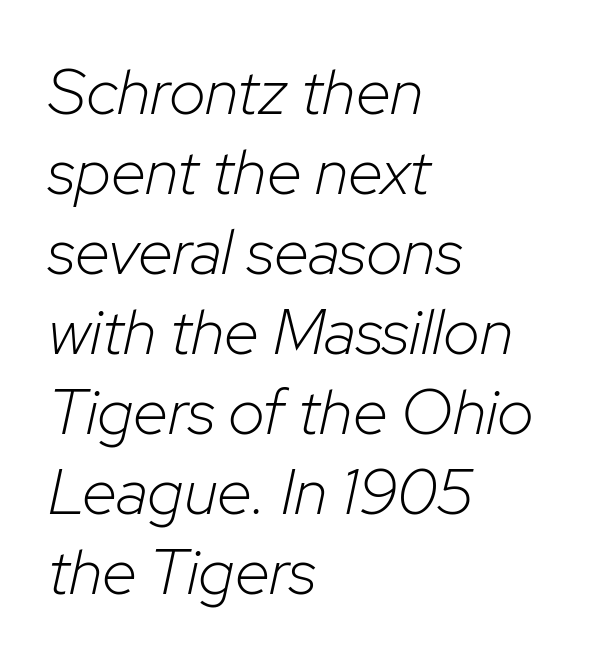
{"italic": "yes", "lean": "right", "slant_degrees": 12, "bold": "no", "weight": "light", "width": "normal", "stroke_contrast": "low", "x_height": "medium", "monospaced": "no", "underline": "no", "align": "left", "line_spacing": "normal", "line_spacing_ratio": 1.25, "letter_spacing": "normal", "letter_spacing_em": 0.0, "glyph_px": 64}
